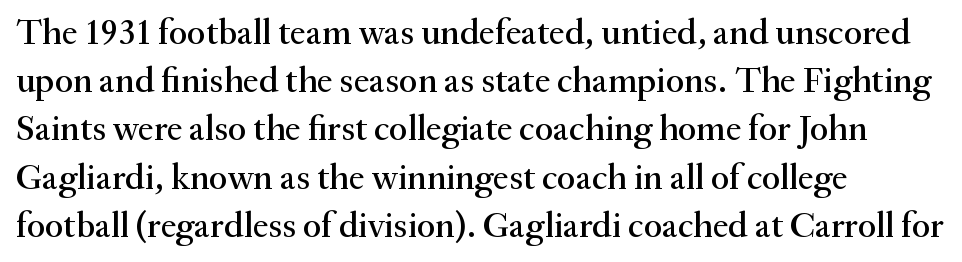
The image shows 36 px serif type, upright; set left-aligned, normal line spacing (1.34x), normal letter spacing, not underlined; medium stroke contrast and a small x-height.
